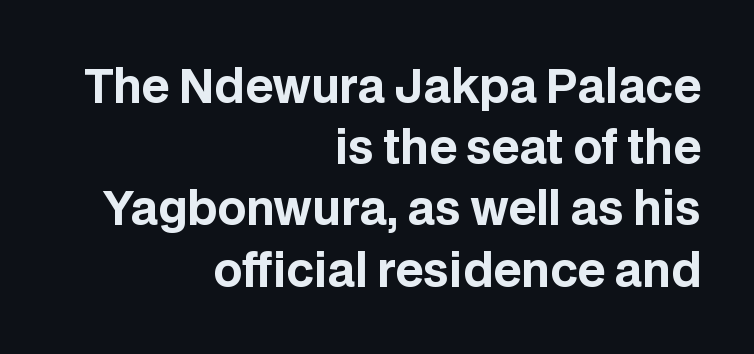
The image shows 45 px bold sans-serif type, upright; set right-aligned, normal line spacing (1.36x), normal letter spacing, not underlined; low stroke contrast and a large x-height.
